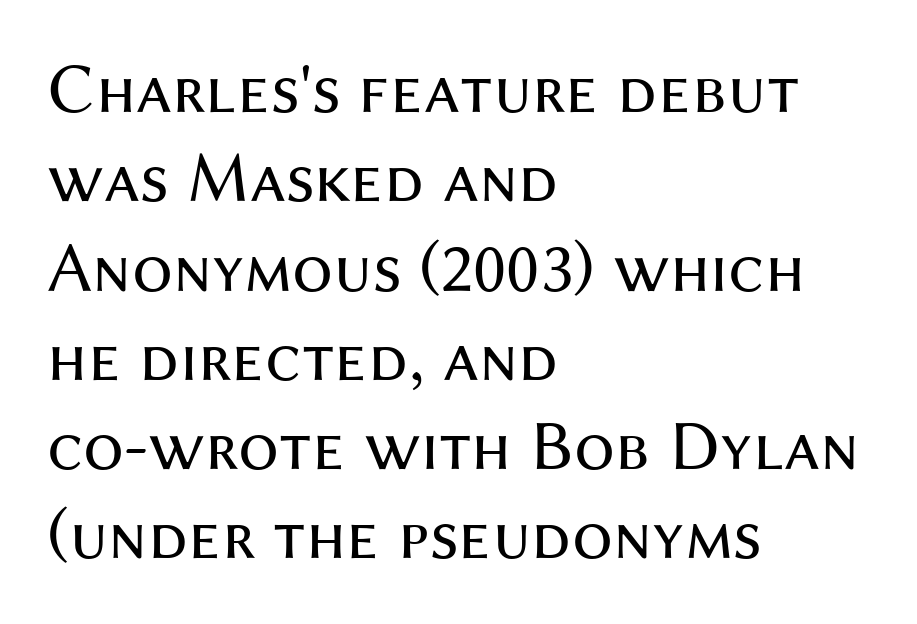
The cut favours lightness, reaching ordinary text weight at its darkest. Is this a fixed-width face? No — the glyphs have proportional, varying widths. Nope, not italic — everything's standing straight. Letters rest on an invisible, unmarked baseline. The text block is weighted toward the left margin, trailing off unevenly rightward. Each letter's strokes conclude bluntly, with no projecting serifs.
